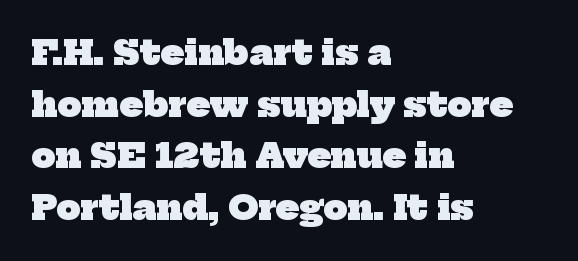
Q: Is the text bold? A: Yes.
Q: Is the typeface a serif or a sans-serif typeface? A: Serif.
Q: Is the text underlined? A: No.
Q: How is the paragraph aligned? A: Left-aligned.
Q: Is the spacing between letters normal or unusually wide? A: Normal.
Q: Is the spacing between lines tight, normal or loose? A: Normal.
Q: Width (condensed, normal, or wide)? A: Normal.
Q: Stroke contrast? A: Low.
Q: x-height? A: Medium.
Q: Monospaced? A: No.
